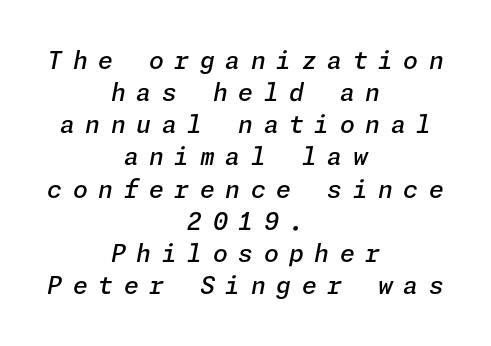
{"italic": "yes", "lean": "right", "slant_degrees": 11, "bold": "semi", "underline": "no", "align": "center", "line_spacing": "normal", "line_spacing_ratio": 1.34, "letter_spacing": "wide", "letter_spacing_em": 0.44, "glyph_px": 24}
